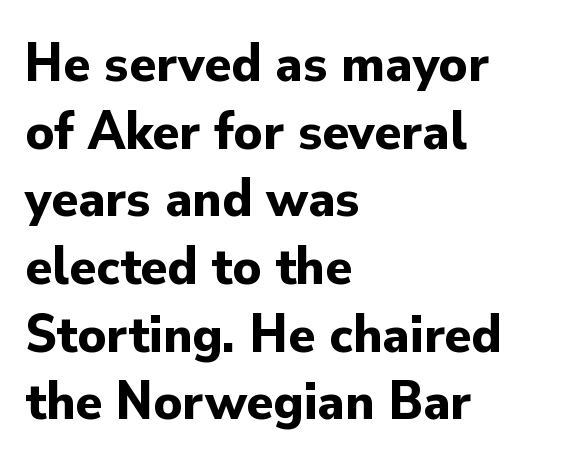
These lines stack with their left ends in a neat column. Look at the tracking — it's just the regular setting, nothing added. Descenders hang freely into open space. To sum up the face: it is a sans, with no serifs. Heft: maximum for text — a bold.
